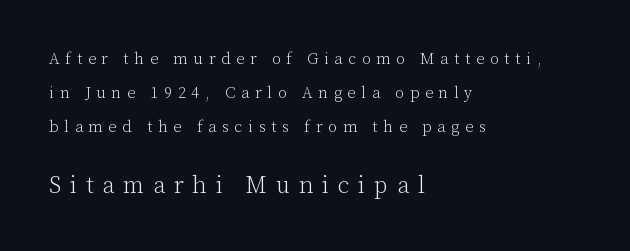
{"italic": "no", "bold": "no", "underline": "no", "align": "left", "line_spacing": "loose", "line_spacing_ratio": 2.12, "letter_spacing": "wide", "letter_spacing_em": 0.36, "larger_block": "second", "size_ratio": 1.5, "glyph_px": 24}
